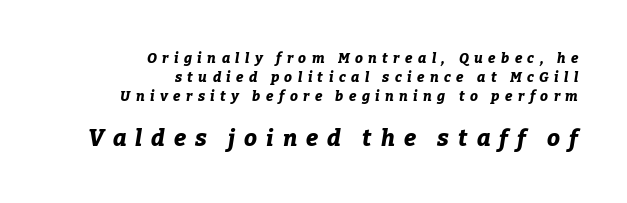
Visually, the bottom section dominates because its glyphs are scaled up. Descender tails drop into unmarked territory. Rows of type keep a routine distance in the vertical direction. A typesetter would mark this as italic.
